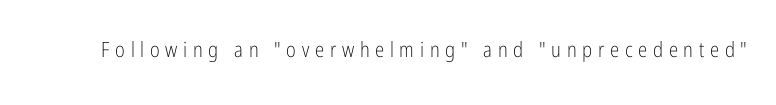
Stroke thickness stays within the range of a standard reading face or lighter. What stands out about the letter spacing? Its width — letters are far apart. A bare baseline throughout the passage. Every character sits straight up, as roman type does.
